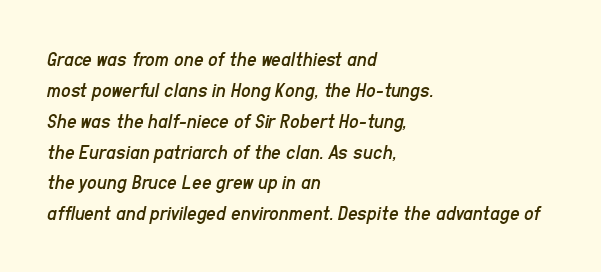
The image shows 21 px text type, italic (leaning right); set left-aligned, normal line spacing (1.47x), normal letter spacing, not underlined.
